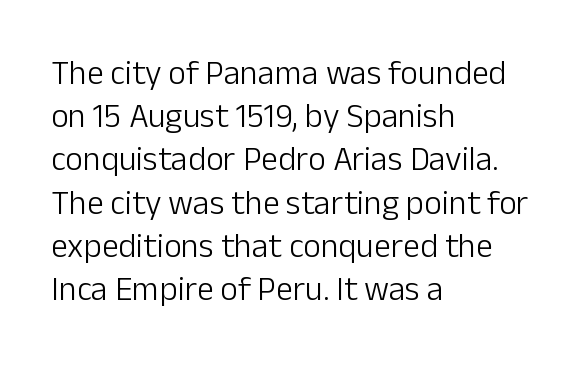
{"serif": "no", "italic": "no", "bold": "no", "weight": "light", "width": "normal", "stroke_contrast": "low", "x_height": "medium", "monospaced": "no", "underline": "no", "align": "left", "line_spacing": "normal", "line_spacing_ratio": 1.27, "letter_spacing": "normal", "letter_spacing_em": 0.0, "glyph_px": 34}
